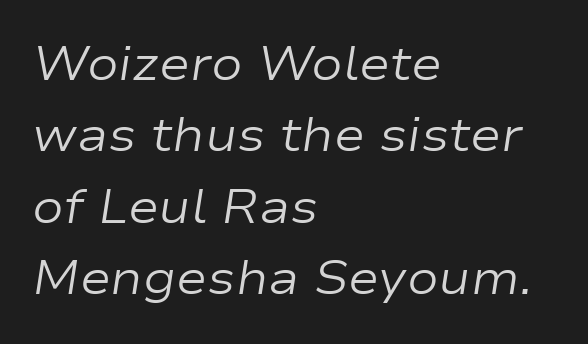
The image shows 47 px regular-weight, wide type, italic (leaning right); set left-aligned, normal line spacing (1.52x), normal letter spacing, not underlined; low stroke contrast and a medium x-height.
